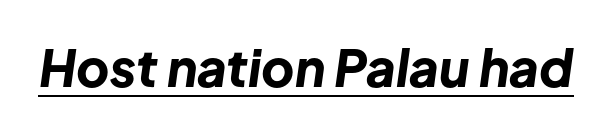
The glyphs look as if they've been sheared to an angle. The font is running at its bold setting. The tracking reads as untouched default to a designer's eye. Notice how a bar underscores the lettering throughout. Looks like regular typesetting: each glyph gets only the width it needs.
